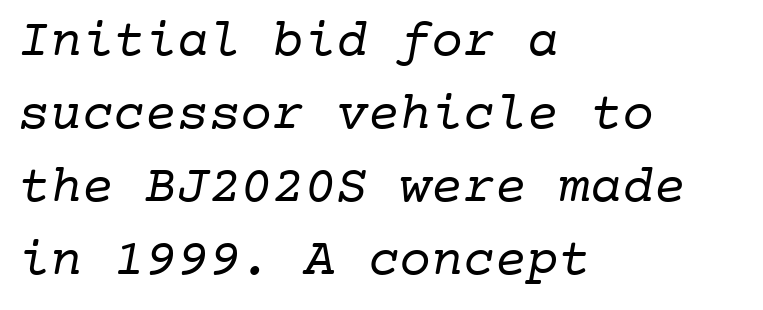
{"serif": "yes", "bold": "no", "weight": "regular", "width": "normal", "stroke_contrast": "low", "x_height": "medium", "monospaced": "yes", "underline": "no", "align": "left", "line_spacing": "normal", "line_spacing_ratio": 1.38, "letter_spacing": "normal", "letter_spacing_em": 0.0, "glyph_px": 53}
